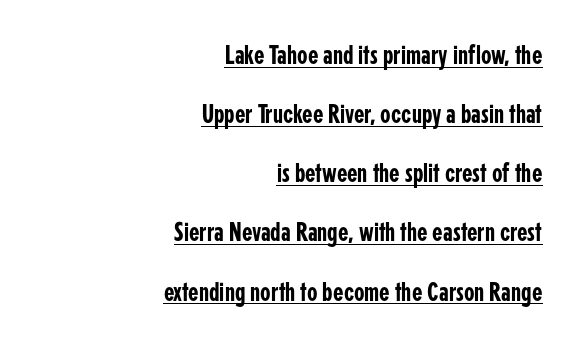
This sample uses plain, unmodified letter spacing. The rendering uses the underline text-decoration. Caption: multi-line text, flush right, ragged left. Vertical spacing — loose. The lettering stays uniformly vertical, giving the passage a roman look.
